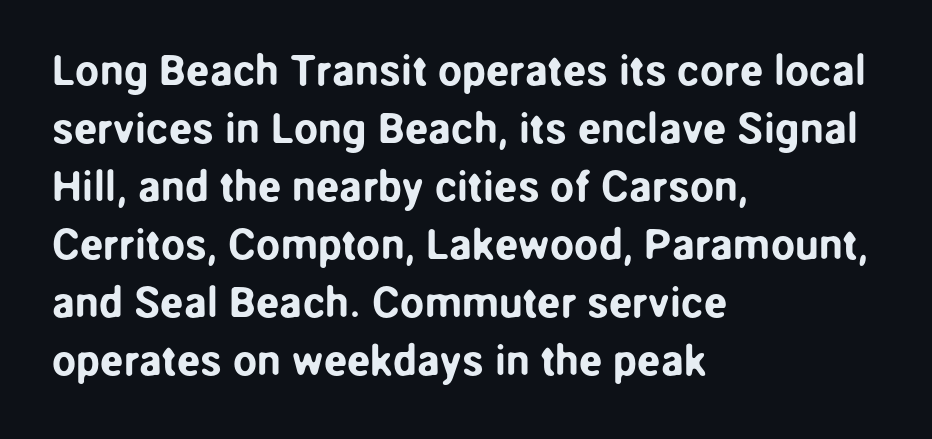
If you drew a line through each stem, it would be perfectly vertical. Spacing verdict: proportional, widths tailored to each character. Descenders hang freely into open space. The lines sit at an ordinary, default distance from one another. Between one letter and the next there's only the usual sliver of space.
